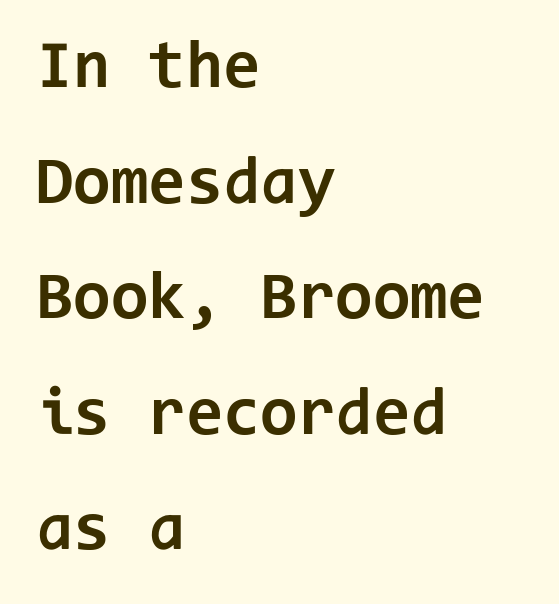
The image shows 68 px bold sans-serif type, upright, monospaced; set left-aligned, normal line spacing (1.7x), normal letter spacing, not underlined; low stroke contrast and a medium x-height.
